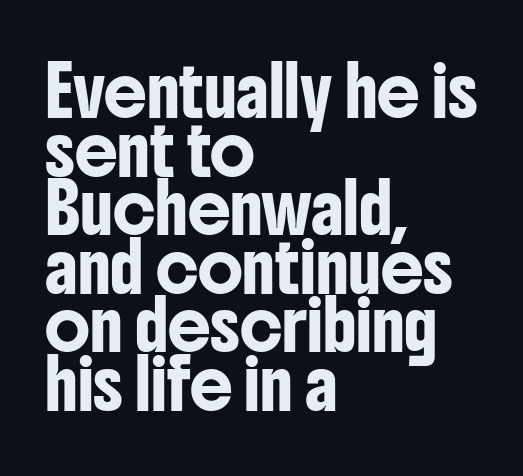
Q: Is the text italic (slanted)? A: No, it is upright.
Q: Is the typeface a serif or a sans-serif typeface? A: Sans-serif.
Q: Is the text underlined? A: No.
Q: How is the paragraph aligned? A: Left-aligned.
Q: Is the spacing between letters normal or unusually wide? A: Normal.
Q: Width (condensed, normal, or wide)? A: Condensed.
Q: Stroke contrast? A: Low.
Q: x-height? A: Medium.
Q: Monospaced? A: No.
